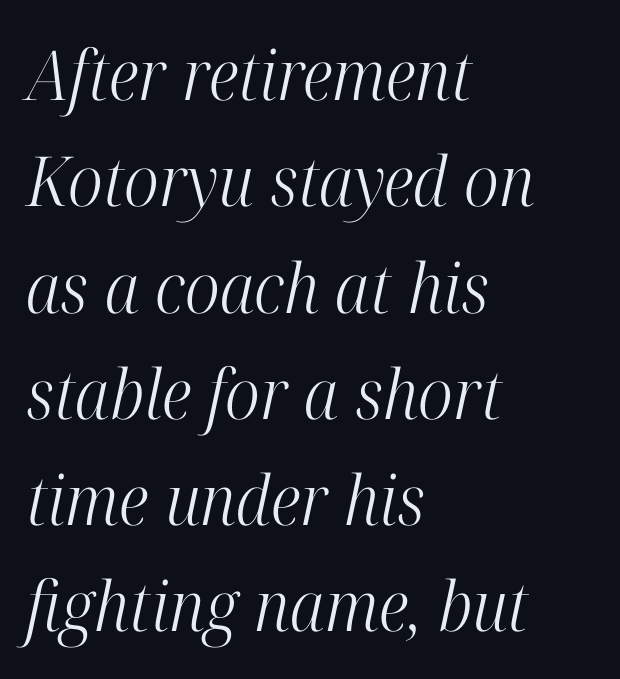
The face looks like a standard text weight, possibly lighter. Underline: absent. The letters sit at their default tracking, neither squeezed nor spread. Do the characters align in a grid? No, the font is proportional. These lines stack with their left ends in a neat column. Serif or sans? Serif — the stroke terminals have little feet.
